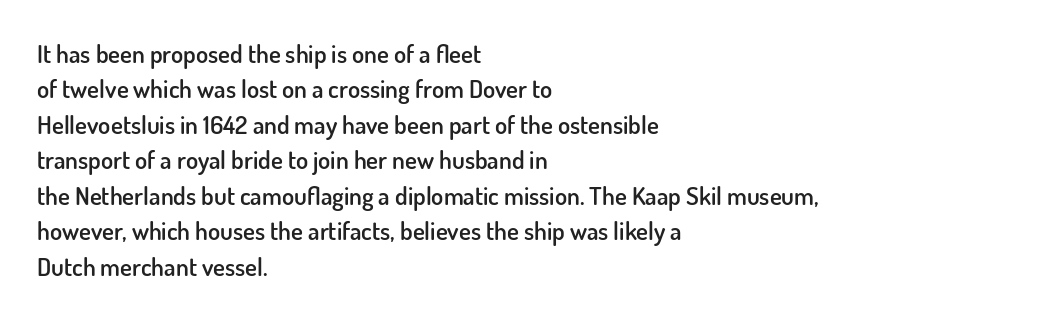
Every letter is mildly thick-stroked: semibold rather than bold. The passage is arranged the way most books set body copy — flush left. The axis of the letterforms is exactly vertical. The rendering uses a moderate line-height, typical for paragraphs.
